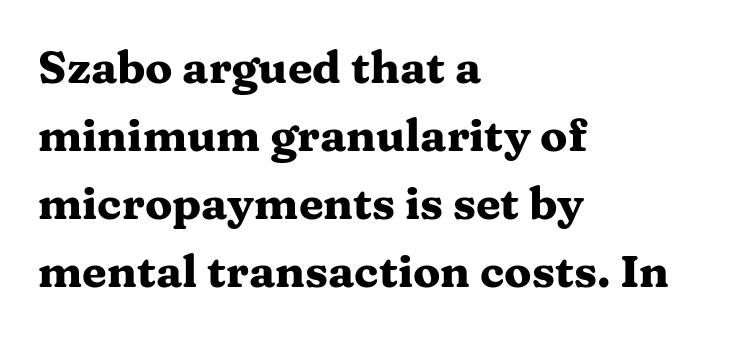
Q: Is the text bold? A: Yes.
Q: Is the text italic (slanted)? A: No, it is upright.
Q: Is the typeface a serif or a sans-serif typeface? A: Serif.
Q: Is the text underlined? A: No.
Q: How is the paragraph aligned? A: Left-aligned.
Q: Is the spacing between letters normal or unusually wide? A: Normal.
Q: Is the spacing between lines tight, normal or loose? A: Normal.
Q: Width (condensed, normal, or wide)? A: Wide.
Q: Stroke contrast? A: Medium.
Q: x-height? A: Medium.
Q: Monospaced? A: No.
